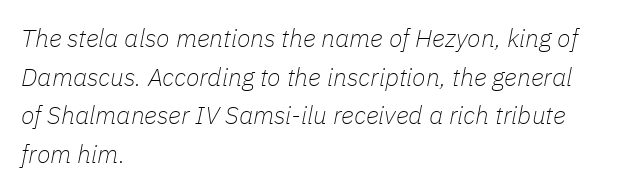
Tracking here is standard; glyphs follow each other at the usual distance. What's the leading like? Ordinary, nothing unusual. Stroke mass is kept to a normal reading level or below. There's an unmistakable incline to the writing here. Honestly, there is no underline to notice here at all. The typesetter chose a ragged-right arrangement here.
